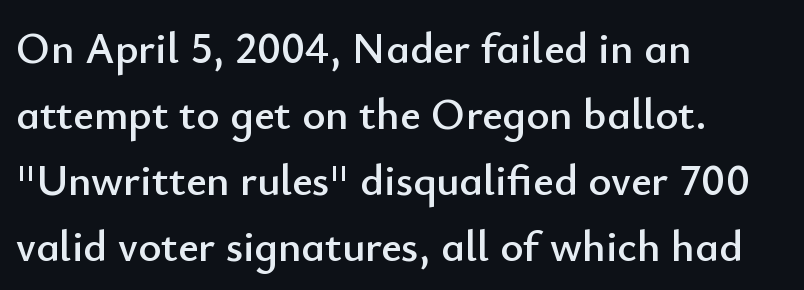
Q: Is the text italic (slanted)? A: No, it is upright.
Q: Is the typeface a serif or a sans-serif typeface? A: Sans-serif.
Q: Is the text underlined? A: No.
Q: How is the paragraph aligned? A: Left-aligned.
Q: Is the spacing between letters normal or unusually wide? A: Normal.
Q: Is the spacing between lines tight, normal or loose? A: Normal.
Q: Width (condensed, normal, or wide)? A: Normal.
Q: Stroke contrast? A: Low.
Q: x-height? A: Small.
Q: Monospaced? A: No.
